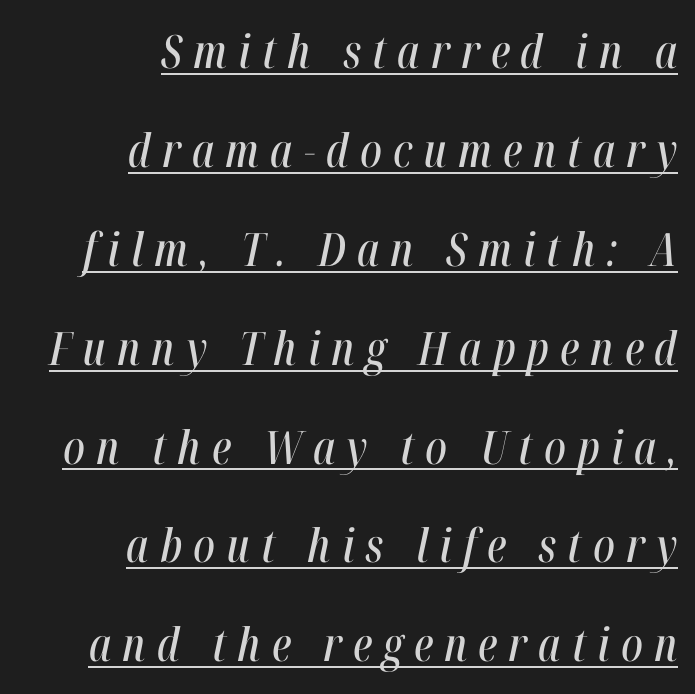
{"italic": "yes", "lean": "right", "slant_degrees": 12, "width": "condensed", "stroke_contrast": "high", "x_height": "medium", "monospaced": "no", "underline": "yes", "align": "right", "line_spacing": "loose", "line_spacing_ratio": 2.15, "letter_spacing": "wide", "letter_spacing_em": 0.24, "glyph_px": 46}
